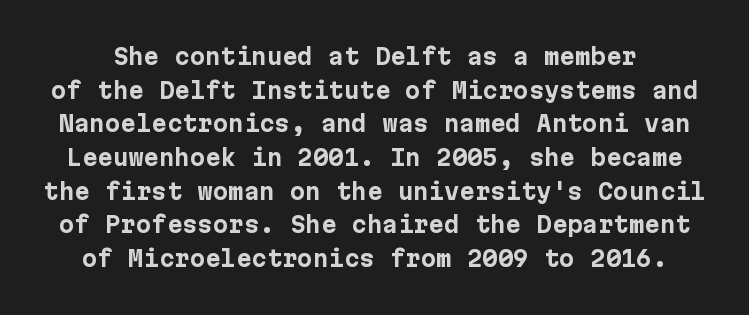
Posture: upright roman. Whoever set this chose a conventional vertical rhythm. Between one letter and the next there's only the usual sliver of space. A clean baseline with only descenders dipping below it.
